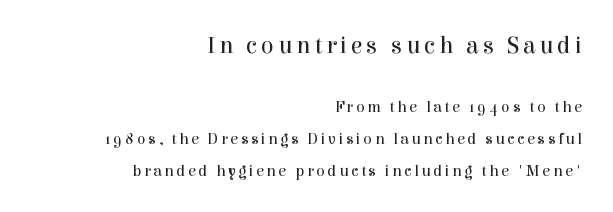
{"italic": "no", "bold": "no", "underline": "no", "align": "right", "line_spacing": "loose", "line_spacing_ratio": 1.97, "larger_block": "first", "size_ratio": 1.5, "glyph_px": 24}
